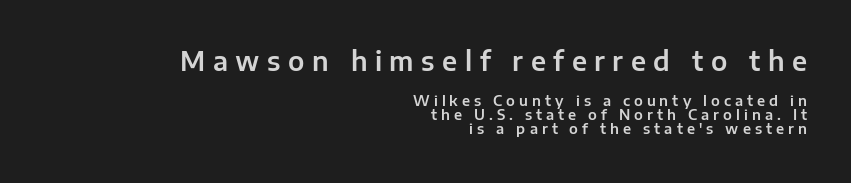
The image shows 26 px text type, upright; set right-aligned, tight line spacing (1.01x), unusually wide letter spacing (+0.29 em), not underlined; the first (top) block is 1.86x larger.
